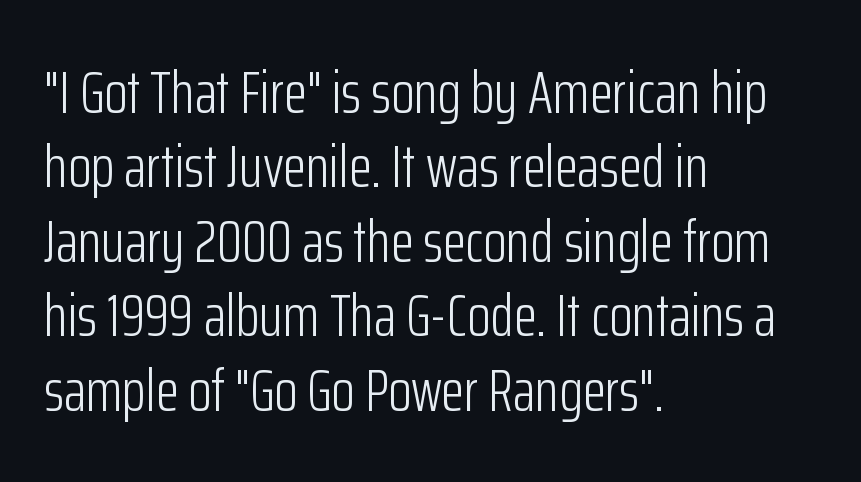
The image shows 60 px light, condensed sans-serif type, upright; set left-aligned, line spacing 1.24x, normal letter spacing, not underlined; low stroke contrast and a medium x-height.
